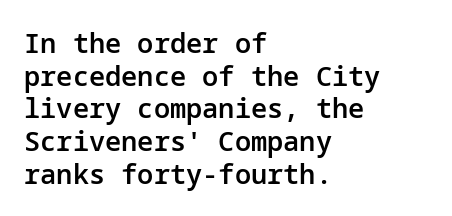
{"italic": "no", "bold": "semi", "underline": "no", "align": "left", "line_spacing_ratio": 1.21, "letter_spacing": "normal", "letter_spacing_em": 0.0, "glyph_px": 27}
